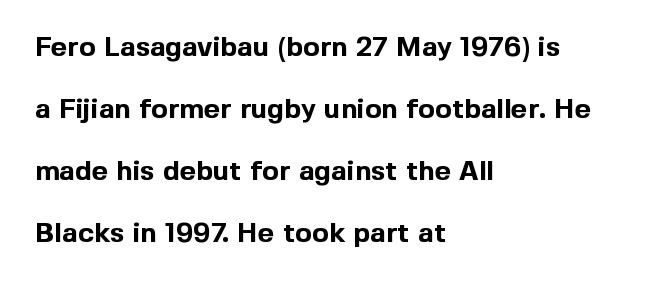
Students, observe: this is what heavily led, spacious text looks like. Every character sits straight up, as roman type does. Horizontal alignment here is leftward, the default for most running prose. Character widths vary here, with narrow letters taking less room than wide ones. The tracking reads as untouched default to a designer's eye.
